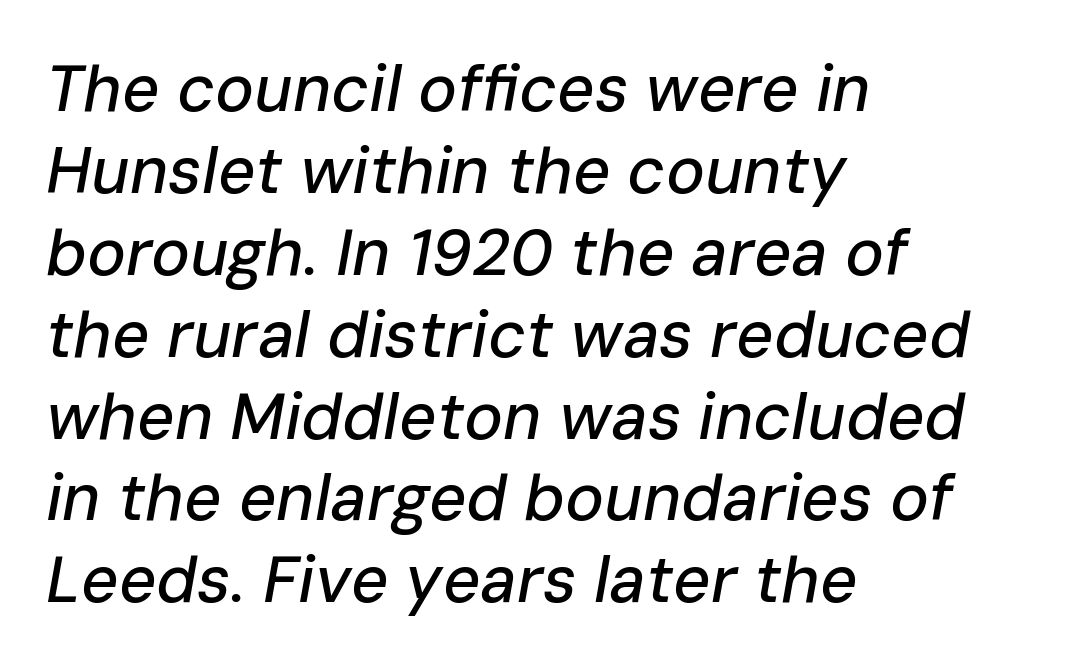
Underlining? Definitely not there. In terms of leading, this rendering sits right in the middle. The compositor pushed each line to the left boundary. This is oblique type, the kind used for emphasis or titles. Each letter keeps its own natural width here, so spacing adapts to shape.
